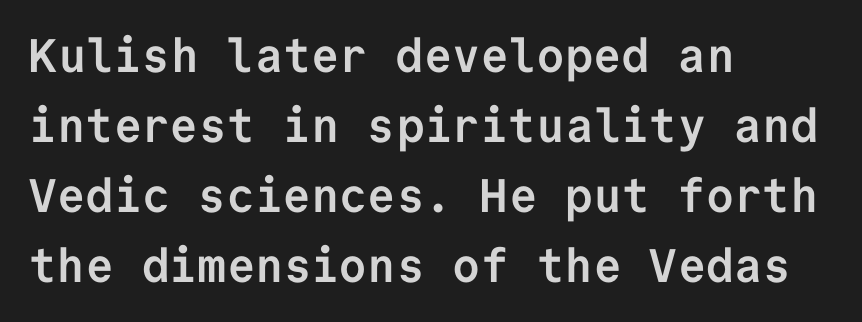
The image shows 47 px semibold sans-serif type, upright, monospaced; set left-aligned, normal line spacing (1.49x), normal letter spacing, not underlined; low stroke contrast and a medium x-height.
